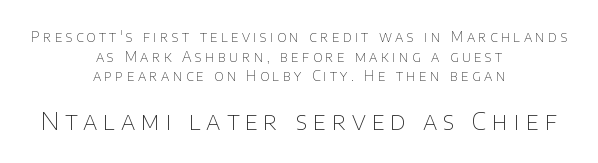
{"italic": "no", "bold": "no", "underline": "no", "align": "center", "line_spacing": "normal", "line_spacing_ratio": 1.4, "letter_spacing": "wide", "letter_spacing_em": 0.24, "larger_block": "second", "size_ratio": 1.71, "glyph_px": 24}
